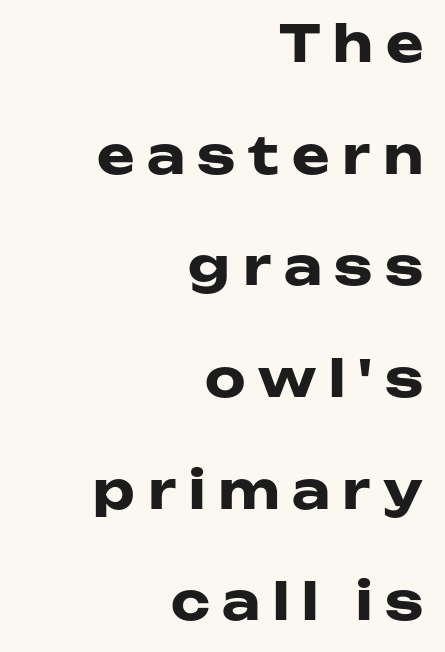
{"serif": "no", "italic": "no", "bold": "yes", "weight": "heavy", "width": "wide", "stroke_contrast": "low", "x_height": "medium", "monospaced": "no", "underline": "no", "align": "right", "line_spacing": "loose", "line_spacing_ratio": 2.19, "letter_spacing": "wide", "letter_spacing_em": 0.25, "glyph_px": 51}
